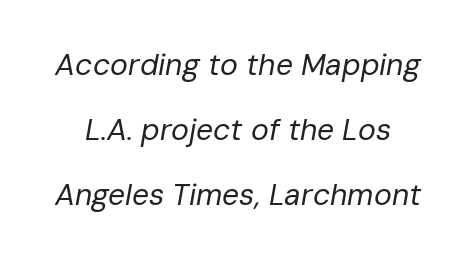
{"italic": "yes", "lean": "right", "slant_degrees": 10, "bold": "no", "weight": "regular", "width": "normal", "stroke_contrast": "low", "x_height": "medium", "monospaced": "no", "underline": "no", "line_spacing": "loose", "line_spacing_ratio": 2.16, "letter_spacing": "normal", "letter_spacing_em": 0.0, "glyph_px": 30}
